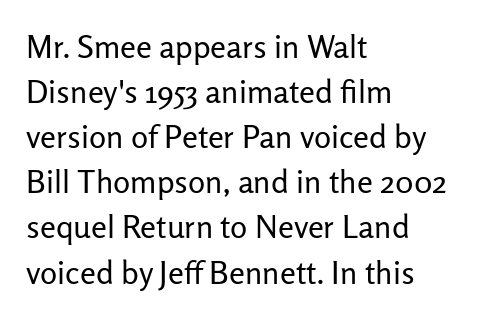
Q: Is the text bold? A: No.
Q: Is the text italic (slanted)? A: No, it is upright.
Q: Is the typeface a serif or a sans-serif typeface? A: Sans-serif.
Q: Is the text underlined? A: No.
Q: How is the paragraph aligned? A: Left-aligned.
Q: Is the spacing between letters normal or unusually wide? A: Normal.
Q: Is the spacing between lines tight, normal or loose? A: Normal.
Q: Width (condensed, normal, or wide)? A: Normal.
Q: Stroke contrast? A: Low.
Q: x-height? A: Medium.
Q: Monospaced? A: No.
